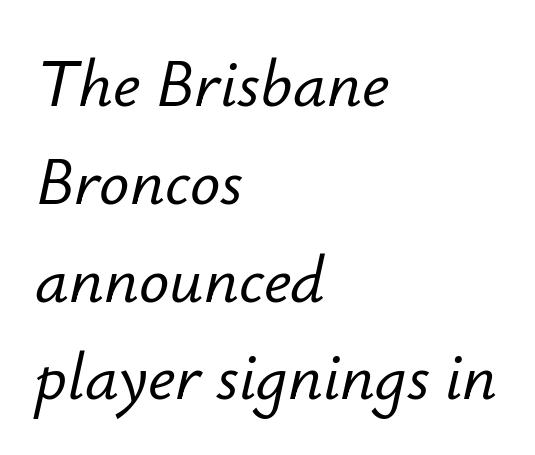
{"italic": "yes", "lean": "right", "slant_degrees": 12, "width": "normal", "stroke_contrast": "low", "x_height": "small", "monospaced": "no", "underline": "no", "align": "left", "line_spacing": "normal", "line_spacing_ratio": 1.46, "letter_spacing": "normal", "letter_spacing_em": 0.0, "glyph_px": 67}
